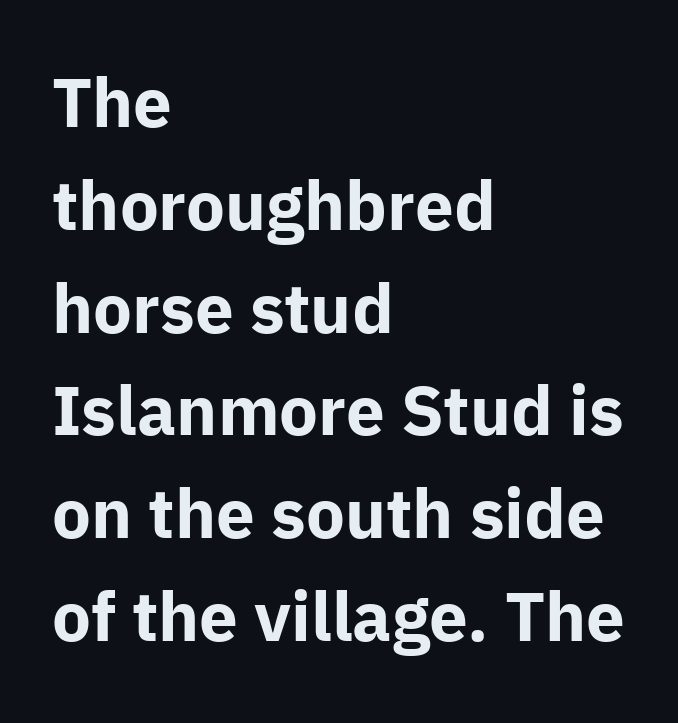
The image shows 69 px bold sans-serif type, upright; set left-aligned, normal line spacing (1.49x), normal letter spacing, not underlined; low stroke contrast and a medium x-height.
